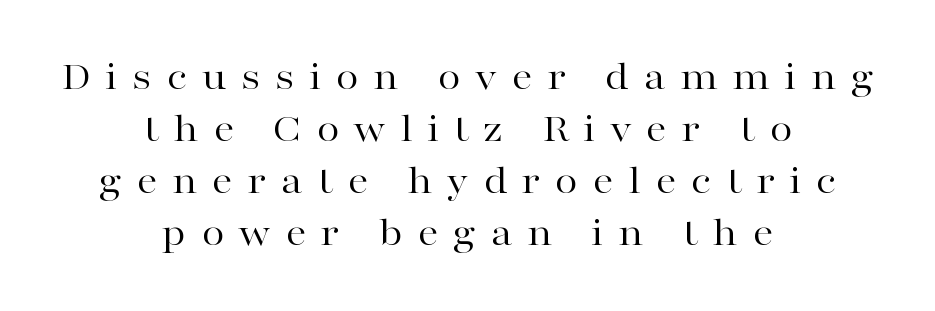
{"serif": "yes", "italic": "no", "bold": "no", "weight": "regular", "width": "wide", "stroke_contrast": "high", "x_height": "medium", "monospaced": "no", "underline": "no", "align": "center", "line_spacing_ratio": 1.24, "letter_spacing": "wide", "letter_spacing_em": 0.34, "glyph_px": 42}
